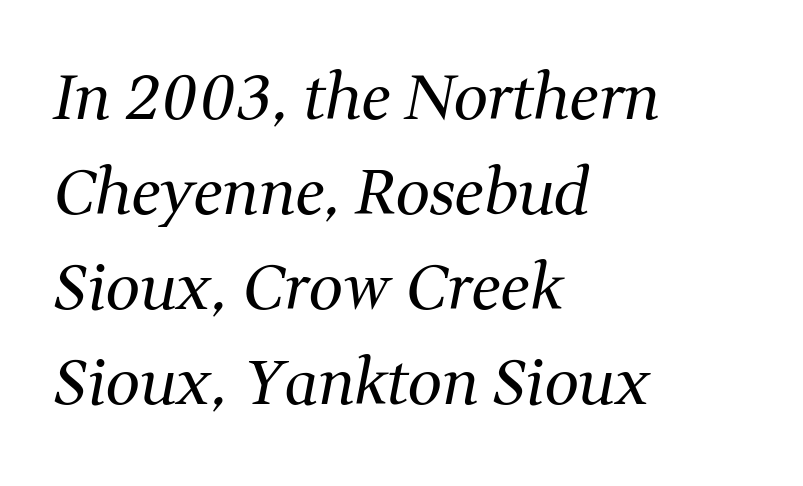
The image shows 61 px regular-weight serif type, italic (leaning right); set left-aligned, normal line spacing (1.56x), normal letter spacing, not underlined; medium stroke contrast and a medium x-height.
